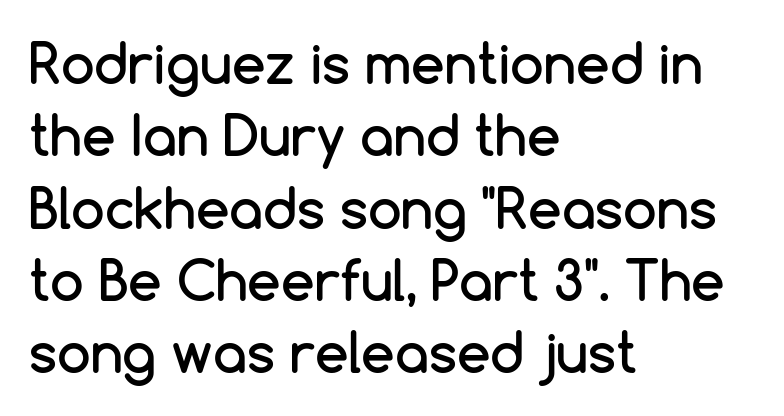
{"serif": "no", "italic": "no", "width": "normal", "stroke_contrast": "low", "x_height": "medium", "monospaced": "no", "underline": "no", "align": "left", "line_spacing": "normal", "line_spacing_ratio": 1.34, "letter_spacing": "normal", "letter_spacing_em": 0.0, "glyph_px": 54}
